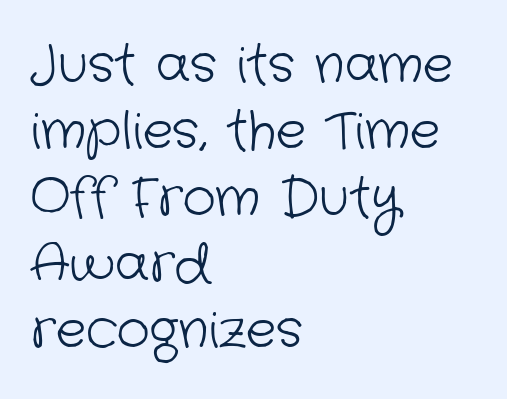
The image shows 51 px light sans-serif type; set left-aligned, normal line spacing (1.3x), normal letter spacing, not underlined; low stroke contrast and a medium x-height.
